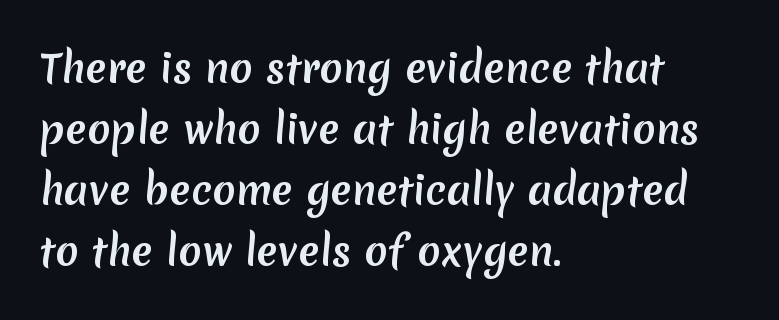
{"serif": "no", "width": "normal", "stroke_contrast": "medium", "x_height": "medium", "monospaced": "no", "underline": "no", "align": "left", "line_spacing": "normal", "line_spacing_ratio": 1.56, "letter_spacing": "normal", "letter_spacing_em": 0.0, "glyph_px": 39}
